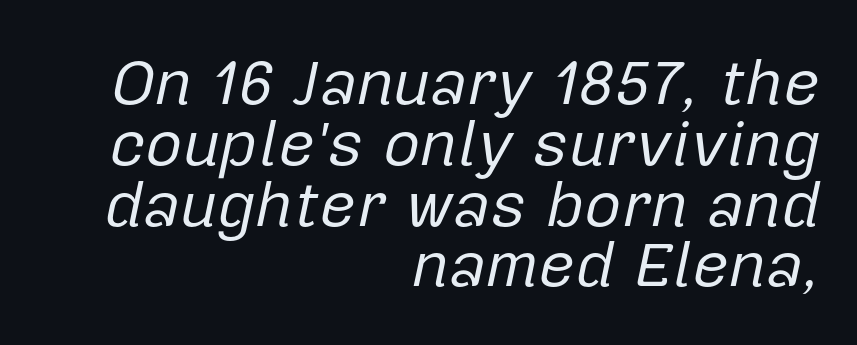
Q: Is the text bold? A: No.
Q: Is the text italic (slanted)? A: Yes, it leans right by about 12 degrees.
Q: Is the text underlined? A: No.
Q: How is the paragraph aligned? A: Right-aligned.
Q: Is the spacing between letters normal or unusually wide? A: Normal.
Q: Is the spacing between lines tight, normal or loose? A: Tight.
Q: Width (condensed, normal, or wide)? A: Normal.
Q: Stroke contrast? A: Low.
Q: x-height? A: Medium.
Q: Monospaced? A: No.
